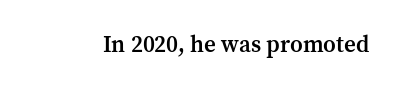
Q: Is the text bold? A: Semi-bold.
Q: Is the text italic (slanted)? A: No, it is upright.
Q: Is the text underlined? A: No.
Q: Is the spacing between letters normal or unusually wide? A: Normal.
